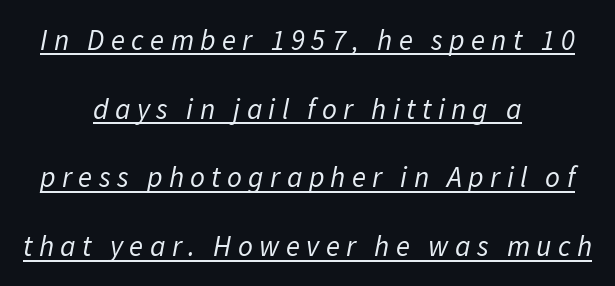
Rendered with sloped, italic letterforms. Neither beginnings nor endings align; midpoints do. Students, observe: this is what heavily led, spacious text looks like. How are the letters spaced? Widely, with obvious added tracking. A rule runs beneath these lines of type. Think of a printed novel: that variable character pitch is what you see here.
